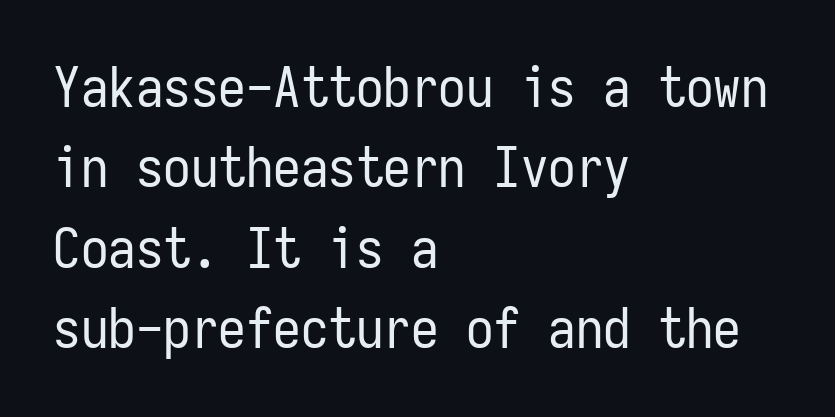
Evenly set lines give the paragraph a standard silhouette. No extra tracking has been applied to these lines. Is this a fixed-width face? Yes — each glyph sits in an identical cell. Only glyphs here, with clear space below each row.
